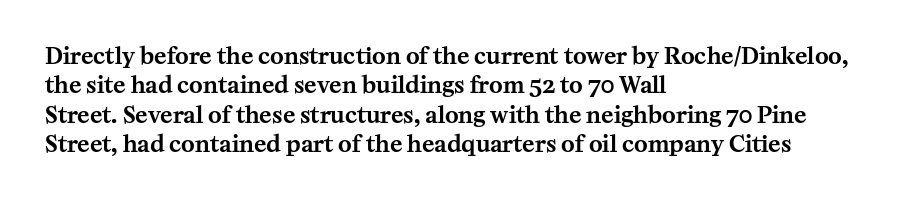
Q: Is the text italic (slanted)? A: No, it is upright.
Q: Is the text underlined? A: No.
Q: How is the paragraph aligned? A: Left-aligned.
Q: Is the spacing between letters normal or unusually wide? A: Normal.
Q: Is the spacing between lines tight, normal or loose? A: Normal.
